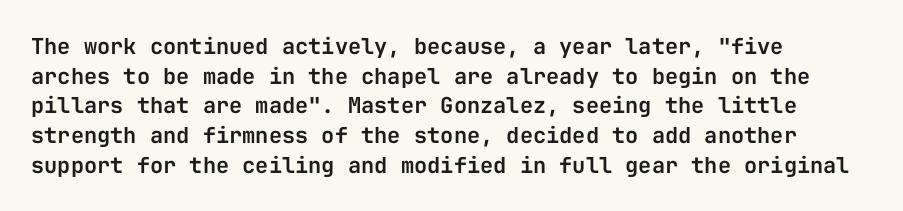
The passage shown stacks its lines at a standard gap. Look at the tracking — it's just the regular setting, nothing added. A typesetter would mark this as roman, not italic. Underlining? Definitely not there. One-word summary of the alignment: left.
